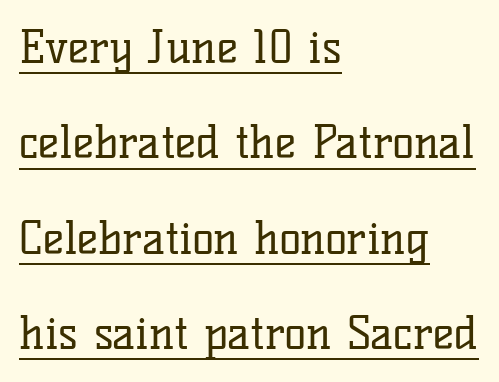
Q: Is the text bold? A: No.
Q: Is the text italic (slanted)? A: No, it is upright.
Q: Is the typeface a serif or a sans-serif typeface? A: Serif.
Q: Is the text underlined? A: Yes.
Q: How is the paragraph aligned? A: Left-aligned.
Q: Is the spacing between letters normal or unusually wide? A: Normal.
Q: Is the spacing between lines tight, normal or loose? A: Loose.
Q: Width (condensed, normal, or wide)? A: Normal.
Q: Stroke contrast? A: Low.
Q: x-height? A: Medium.
Q: Monospaced? A: No.
